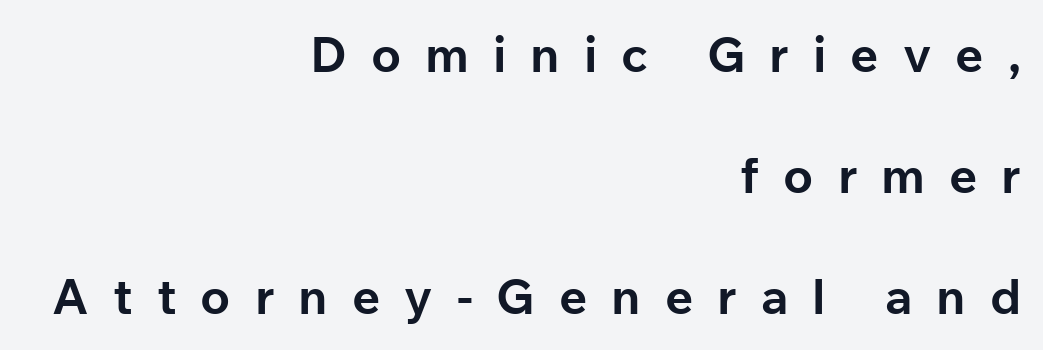
One-word summary of the alignment: right. Heavy, bold letterforms. To sum up the face: it is a sans, with no serifs. Notice the wide empty band between every row — that's loose leading.
